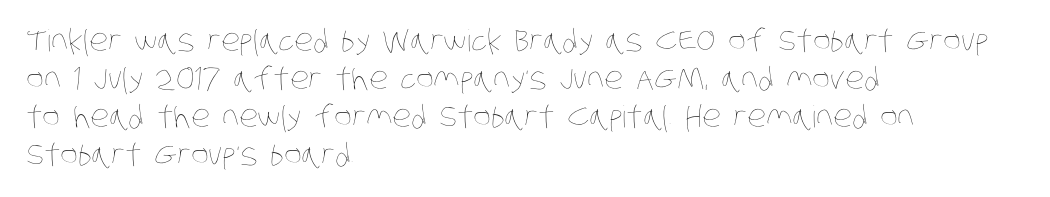
{"bold": "no", "weight": "thin", "width": "condensed", "stroke_contrast": "low", "x_height": "large", "monospaced": "no", "underline": "no", "align": "left", "line_spacing": "normal", "line_spacing_ratio": 1.27, "letter_spacing": "normal", "letter_spacing_em": 0.0, "glyph_px": 30}
